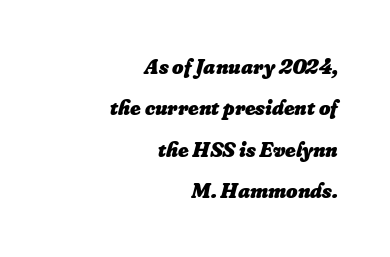
Q: Is the text bold? A: Yes.
Q: Is the text italic (slanted)? A: Yes, it leans right by about 16 degrees.
Q: Is the text underlined? A: No.
Q: How is the paragraph aligned? A: Right-aligned.
Q: Is the spacing between letters normal or unusually wide? A: Normal.
